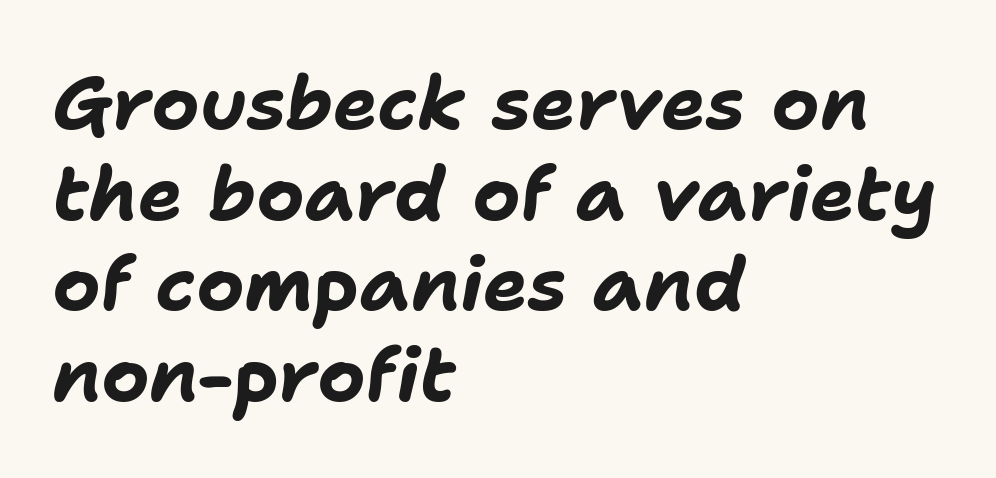
{"italic": "yes", "lean": "right", "slant_degrees": 11, "bold": "yes", "weight": "bold", "width": "normal", "stroke_contrast": "low", "x_height": "medium", "monospaced": "no", "underline": "no", "align": "left", "line_spacing_ratio": 1.21, "letter_spacing": "normal", "letter_spacing_em": 0.0, "glyph_px": 75}
